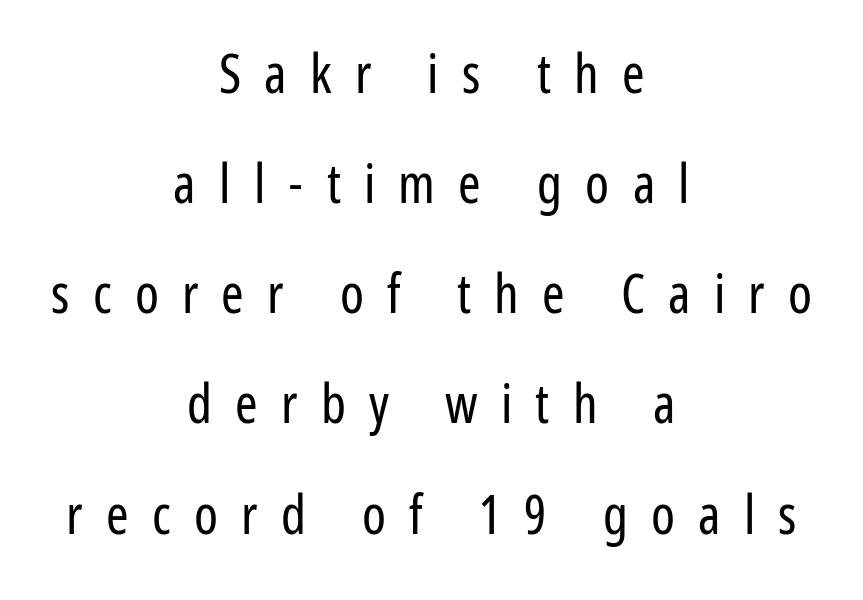
Q: Is the text bold? A: No.
Q: Is the text italic (slanted)? A: No, it is upright.
Q: Is the typeface a serif or a sans-serif typeface? A: Sans-serif.
Q: Is the text underlined? A: No.
Q: How is the paragraph aligned? A: Centered.
Q: Is the spacing between letters normal or unusually wide? A: Unusually wide.
Q: Is the spacing between lines tight, normal or loose? A: Loose.
Q: Width (condensed, normal, or wide)? A: Condensed.
Q: Stroke contrast? A: Low.
Q: x-height? A: Medium.
Q: Monospaced? A: No.
